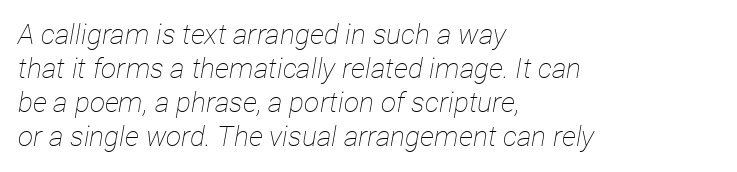
Q: Is the text bold? A: No.
Q: Is the text italic (slanted)? A: Yes, it leans right by about 12 degrees.
Q: Is the text underlined? A: No.
Q: How is the paragraph aligned? A: Left-aligned.
Q: Is the spacing between letters normal or unusually wide? A: Normal.
Q: Width (condensed, normal, or wide)? A: Condensed.
Q: Stroke contrast? A: Low.
Q: x-height? A: Medium.
Q: Monospaced? A: No.
